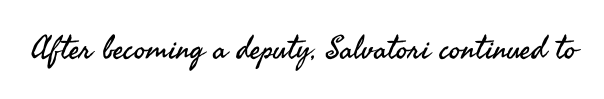
The image shows 32 px regular-weight sans-serif type; set normal letter spacing, not underlined; medium stroke contrast and a small x-height.
